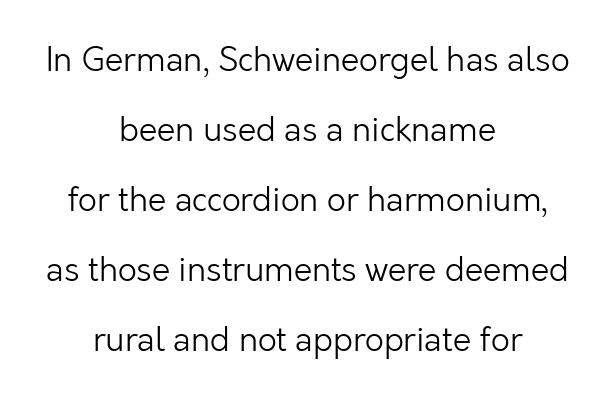
{"serif": "no", "italic": "no", "bold": "no", "weight": "light", "width": "normal", "stroke_contrast": "low", "x_height": "medium", "monospaced": "no", "underline": "no", "align": "center", "line_spacing": "loose", "line_spacing_ratio": 2.12, "letter_spacing": "normal", "letter_spacing_em": 0.0, "glyph_px": 33}
